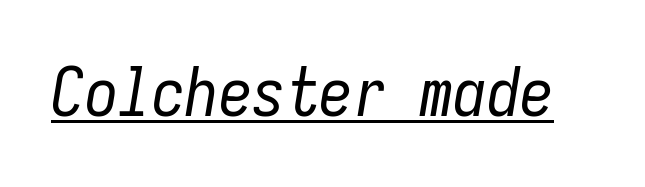
The image shows 67 px regular-weight, condensed type, italic (leaning right), monospaced; set normal letter spacing, underlined; low stroke contrast and a medium x-height.
